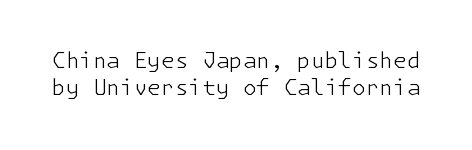
The image shows 22 px text type, upright; set line spacing 1.22x, normal letter spacing, not underlined.
